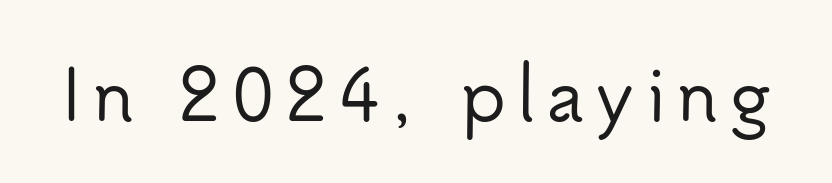
{"serif": "no", "italic": "no", "width": "normal", "stroke_contrast": "low", "x_height": "small", "monospaced": "no", "underline": "no", "glyph_px": 68}
